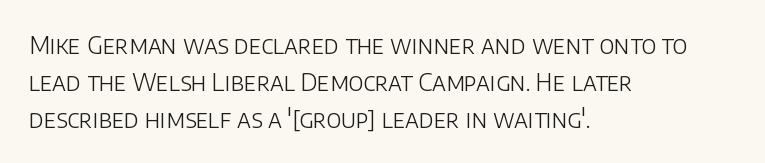
Vertical strokes here are truly vertical. Every row of glyphs begins at an identical x-position on the left. Between one letter and the next there's only the usual sliver of space. Only glyphs here, with clear space below each row.
